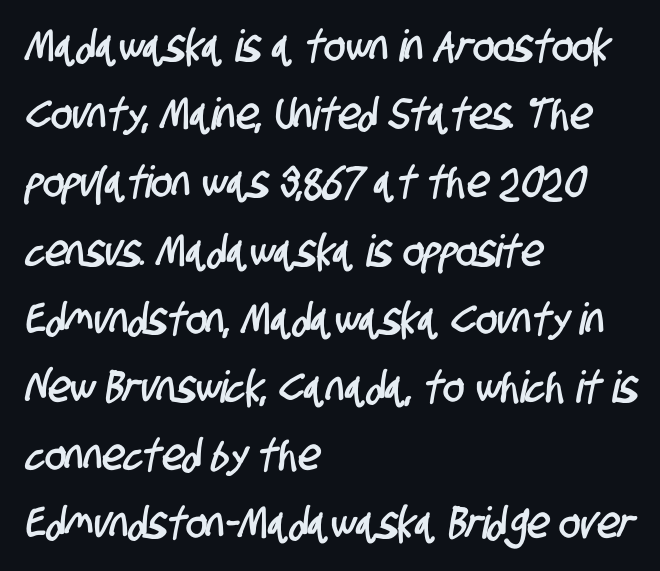
{"serif": "no", "width": "condensed", "stroke_contrast": "low", "x_height": "large", "monospaced": "no", "underline": "no", "align": "left", "line_spacing": "normal", "line_spacing_ratio": 1.55, "letter_spacing": "normal", "letter_spacing_em": 0.0, "glyph_px": 44}
